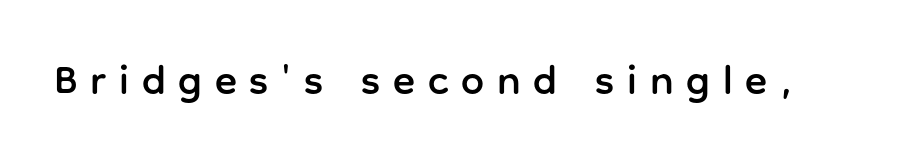
Q: Is the text italic (slanted)? A: No, it is upright.
Q: Is the typeface a serif or a sans-serif typeface? A: Sans-serif.
Q: Is the text underlined? A: No.
Q: Is the spacing between letters normal or unusually wide? A: Unusually wide.
Q: Width (condensed, normal, or wide)? A: Normal.
Q: Stroke contrast? A: Low.
Q: x-height? A: Medium.
Q: Monospaced? A: No.
